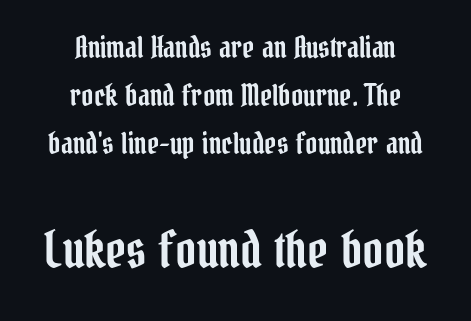
Q: Is the text italic (slanted)? A: No, it is upright.
Q: Is the typeface a serif or a sans-serif typeface? A: Serif.
Q: Is the text underlined? A: No.
Q: How is the paragraph aligned? A: Centered.
Q: Is the spacing between letters normal or unusually wide? A: Normal.
Q: Is the spacing between lines tight, normal or loose? A: Normal.
Q: Which block of text is set in a larger size, the first (top) or the second (bottom)? A: The second (bottom) one.
Q: Width (condensed, normal, or wide)? A: Condensed.
Q: Stroke contrast? A: Low.
Q: x-height? A: Medium.
Q: Monospaced? A: No.
